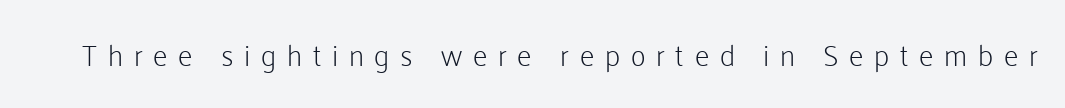
The image shows 29 px light sans-serif type, upright; set unusually wide letter spacing (+0.37 em), not underlined; low stroke contrast and a medium x-height.
